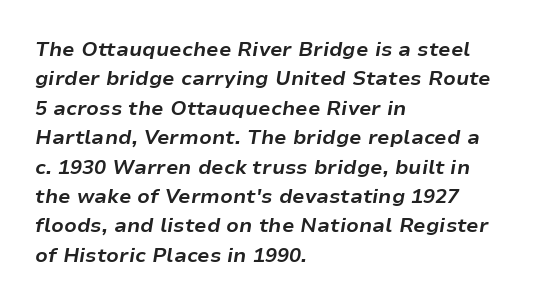
Thick stems and heavy bowls — unmistakably bold. What's the leading like? Ordinary, nothing unusual. Horizontal alignment here is leftward, the default for most running prose. Letters rest on an invisible, unmarked baseline. The rendering applies a slant to the glyphs. The letters sit at their default tracking, neither squeezed nor spread.
